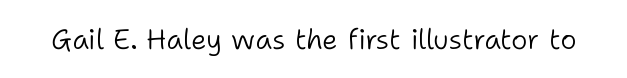
{"serif": "no", "italic": "no", "bold": "no", "weight": "light", "width": "normal", "stroke_contrast": "low", "x_height": "medium", "monospaced": "no", "underline": "no", "letter_spacing": "normal", "letter_spacing_em": 0.0, "glyph_px": 28}
